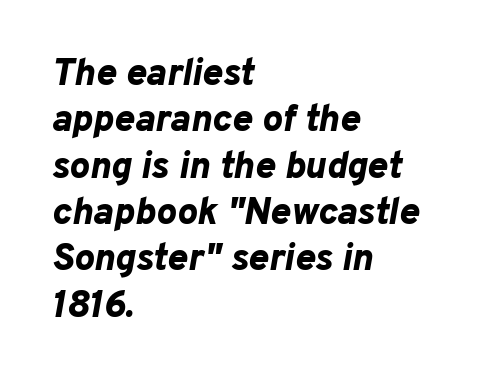
The image shows 38 px bold type, italic (leaning right); set left-aligned, line spacing 1.22x, normal letter spacing, not underlined; low stroke contrast and a medium x-height.
